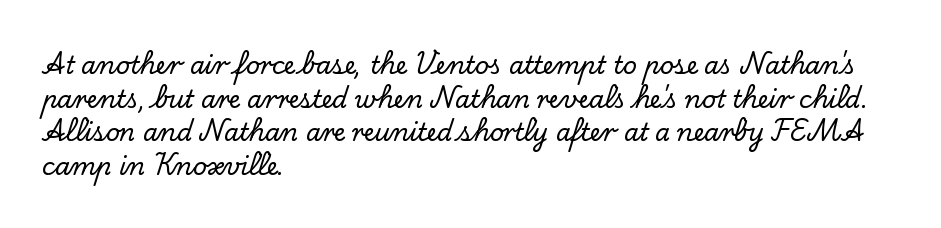
Q: Is the text italic (slanted)? A: Yes.
Q: Is the text underlined? A: No.
Q: How is the paragraph aligned? A: Left-aligned.
Q: Is the spacing between letters normal or unusually wide? A: Normal.
Q: Is the spacing between lines tight, normal or loose? A: Normal.
